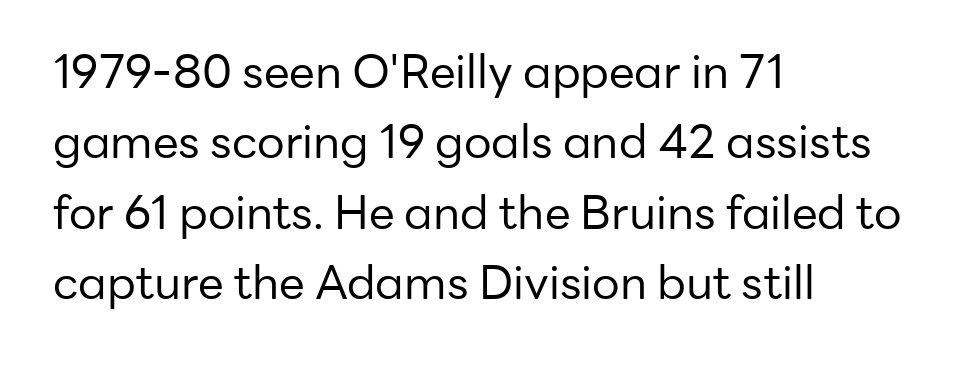
Q: Is the text bold? A: No.
Q: Is the text italic (slanted)? A: No, it is upright.
Q: Is the typeface a serif or a sans-serif typeface? A: Sans-serif.
Q: Is the text underlined? A: No.
Q: How is the paragraph aligned? A: Left-aligned.
Q: Is the spacing between letters normal or unusually wide? A: Normal.
Q: Is the spacing between lines tight, normal or loose? A: Normal.
Q: Width (condensed, normal, or wide)? A: Normal.
Q: Stroke contrast? A: Low.
Q: x-height? A: Medium.
Q: Monospaced? A: No.
